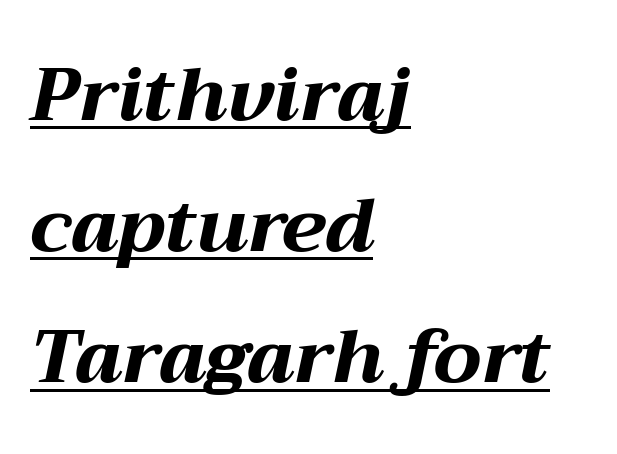
The image shows 75 px bold, wide type, italic (leaning right); set left-aligned, line spacing 1.75x, normal letter spacing, underlined; medium stroke contrast and a medium x-height.
